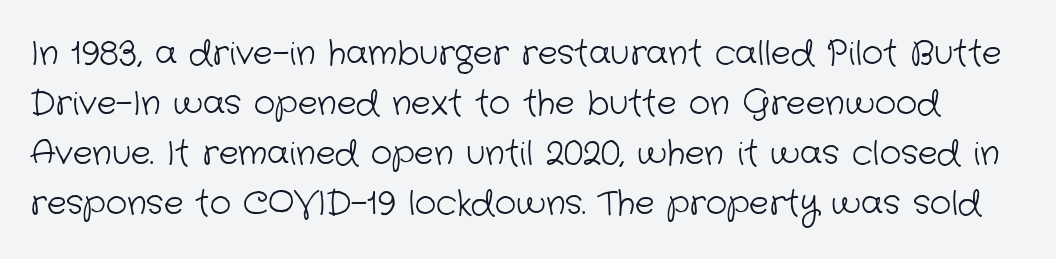
{"serif": "no", "bold": "no", "weight": "light", "width": "normal", "stroke_contrast": "low", "x_height": "medium", "monospaced": "no", "underline": "no", "line_spacing": "normal", "line_spacing_ratio": 1.52, "letter_spacing": "normal", "letter_spacing_em": 0.0, "glyph_px": 33}
